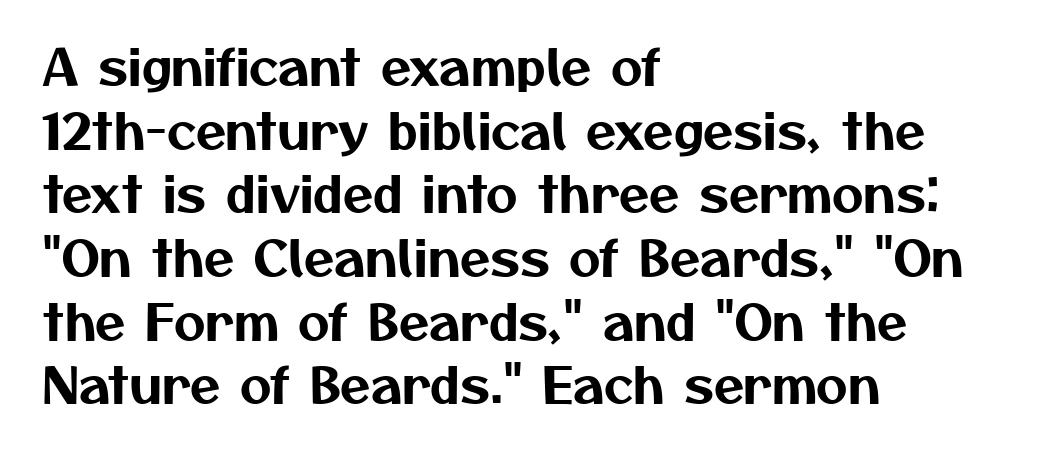
The lines sit at an ordinary, default distance from one another. Each letter keeps its own natural width here, so spacing adapts to shape. The foot of each line stays bare and open. Line beginnings align vertically; line endings do not. Examine the stroke ends and you'll find no serifs. These lines keep a tight, regular rhythm from letter to letter.
